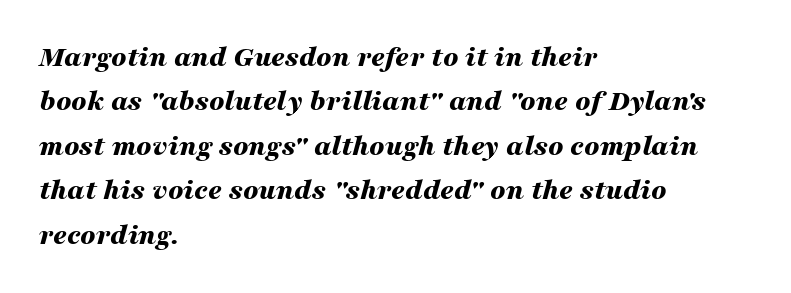
Q: Is the text bold? A: Yes.
Q: Is the text italic (slanted)? A: Yes, it leans right by about 16 degrees.
Q: Is the text underlined? A: No.
Q: How is the paragraph aligned? A: Left-aligned.
Q: Is the spacing between letters normal or unusually wide? A: Normal.
Q: Is the spacing between lines tight, normal or loose? A: Normal.
Q: Width (condensed, normal, or wide)? A: Wide.
Q: Stroke contrast? A: Medium.
Q: x-height? A: Medium.
Q: Monospaced? A: No.
